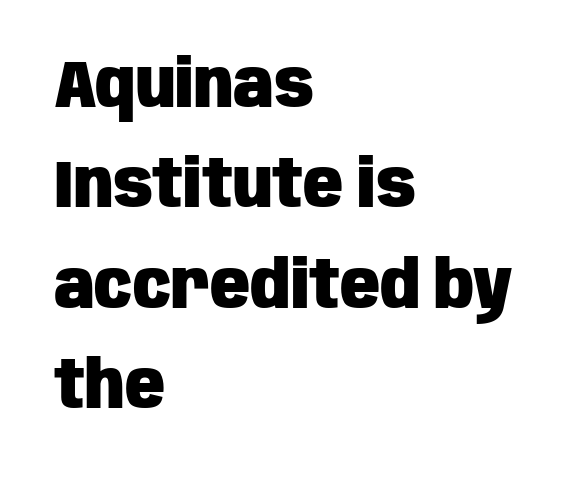
The rendering uses natural spacing where letterforms have individual widths. Compared with typical body copy, the letter spacing here is the same. Every row of glyphs begins at an identical x-position on the left. A clean baseline with only descenders dipping below it. The rendering uses a bold face; every stroke is thick and dark. It's the straight-up-and-down kind of type.
